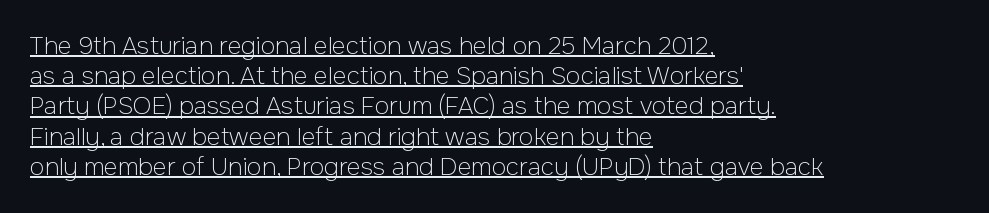
Interline gaps are of average width in this sample. The letterforms sit at book weight or below. Notice how the passage keeps a crisp vertical edge on the left only. Caption: lettering with a line underneath.
